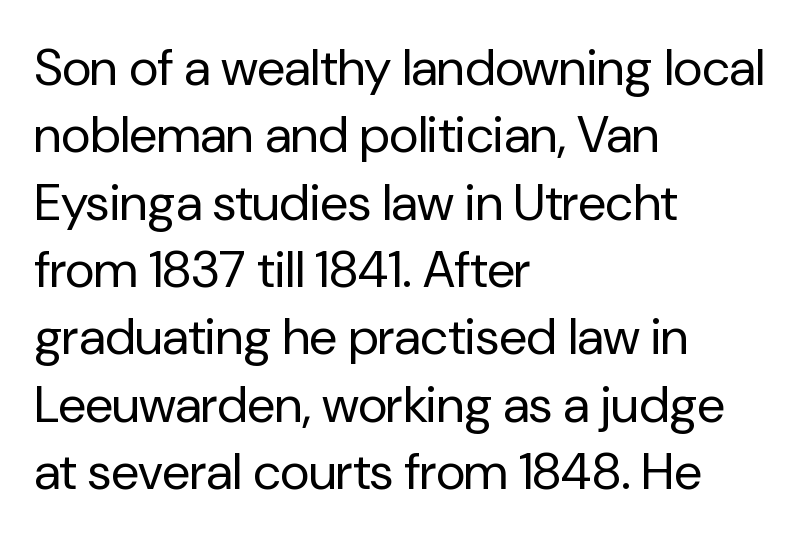
{"serif": "no", "italic": "no", "bold": "no", "weight": "regular", "width": "normal", "stroke_contrast": "low", "x_height": "medium", "monospaced": "no", "underline": "no", "align": "left", "line_spacing": "normal", "line_spacing_ratio": 1.32, "letter_spacing": "normal", "letter_spacing_em": 0.0, "glyph_px": 51}
